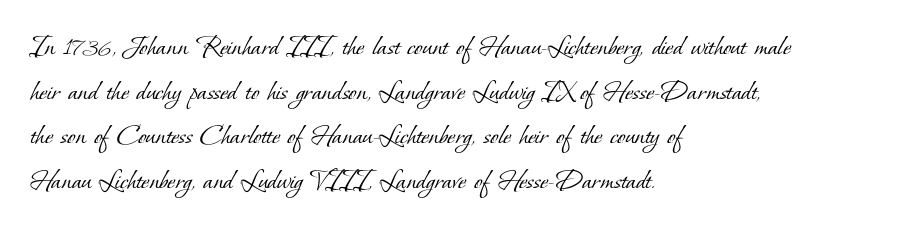
The image shows 30 px light serif type; set left-aligned, normal line spacing (1.49x), normal letter spacing, not underlined; low stroke contrast and a small x-height.
